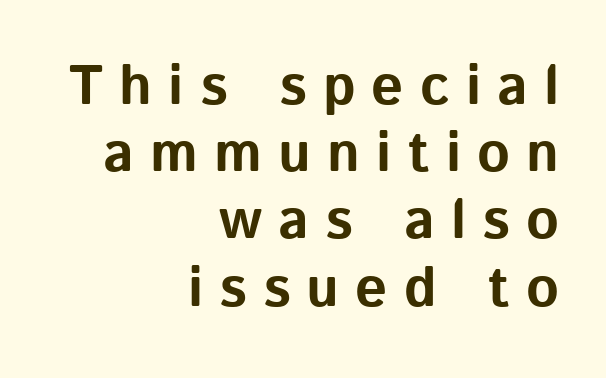
The image shows 56 px bold sans-serif type, upright; set right-aligned, line spacing 1.2x, unusually wide letter spacing (+0.29 em), not underlined; low stroke contrast and a medium x-height.
